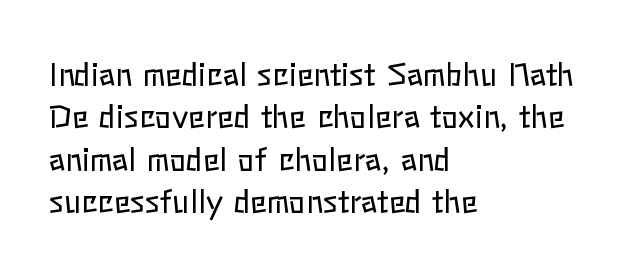
Interline gaps are of average width in this sample. Type without underlining. Character widths vary here, with narrow letters taking less room than wide ones. Compared with a typical body face, this is equally light or lighter still. How are the letters spaced? Ordinarily, with no added tracking. The setting favours the left margin, as ordinary paragraphs usually do.
